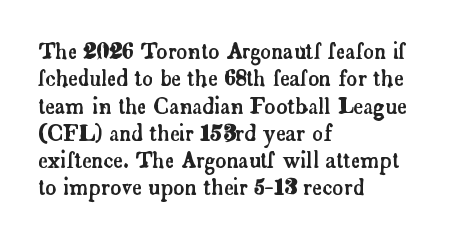
Q: Is the text italic (slanted)? A: No, it is upright.
Q: Is the text underlined? A: No.
Q: How is the paragraph aligned? A: Left-aligned.
Q: Is the spacing between letters normal or unusually wide? A: Normal.
Q: Is the spacing between lines tight, normal or loose? A: Normal.
